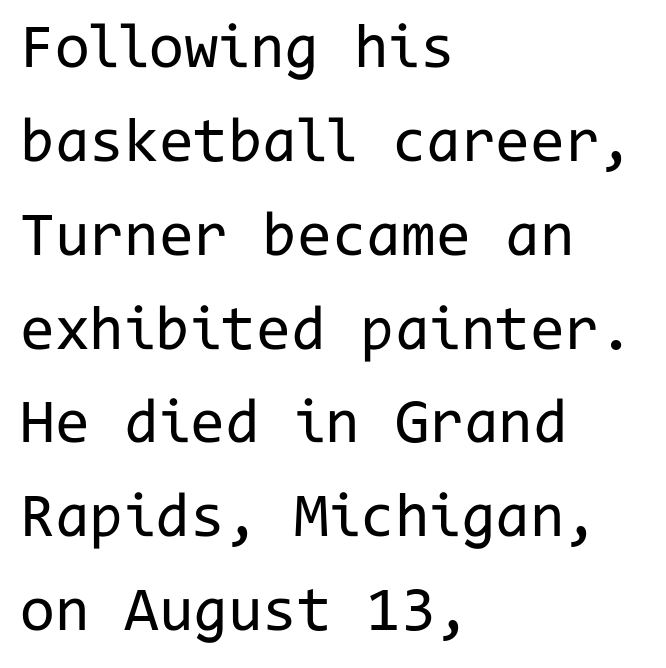
Q: Is the text bold? A: No.
Q: Is the text italic (slanted)? A: No, it is upright.
Q: Is the typeface a serif or a sans-serif typeface? A: Sans-serif.
Q: Is the text underlined? A: No.
Q: How is the paragraph aligned? A: Left-aligned.
Q: Is the spacing between letters normal or unusually wide? A: Normal.
Q: Is the spacing between lines tight, normal or loose? A: Normal.
Q: Width (condensed, normal, or wide)? A: Normal.
Q: Stroke contrast? A: Low.
Q: x-height? A: Medium.
Q: Monospaced? A: Yes.
